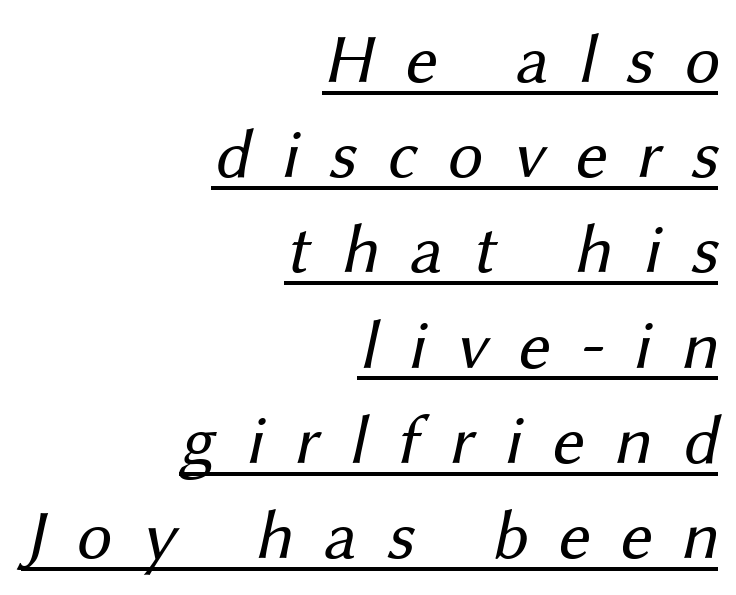
{"serif": "no", "bold": "no", "weight": "regular", "width": "normal", "stroke_contrast": "medium", "x_height": "medium", "monospaced": "no", "underline": "yes", "align": "right", "line_spacing": "normal", "line_spacing_ratio": 1.36, "letter_spacing": "wide", "letter_spacing_em": 0.43, "glyph_px": 70}
